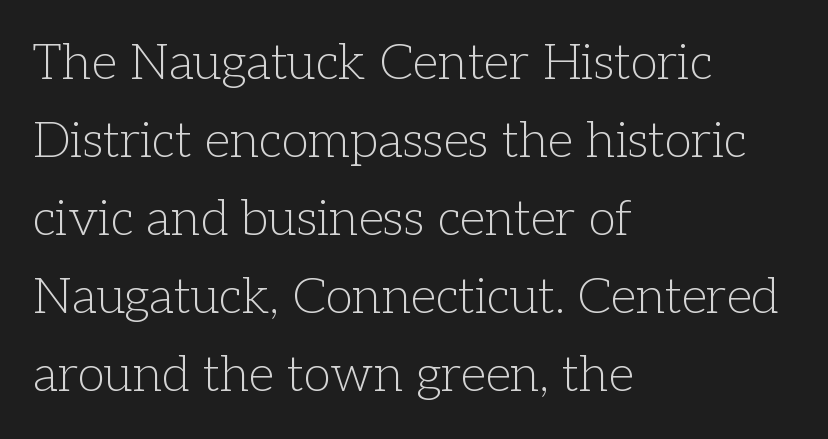
{"serif": "yes", "italic": "no", "bold": "no", "weight": "light", "width": "normal", "stroke_contrast": "low", "x_height": "medium", "monospaced": "no", "underline": "no", "align": "left", "line_spacing": "normal", "line_spacing_ratio": 1.56, "letter_spacing": "normal", "letter_spacing_em": 0.0, "glyph_px": 50}
